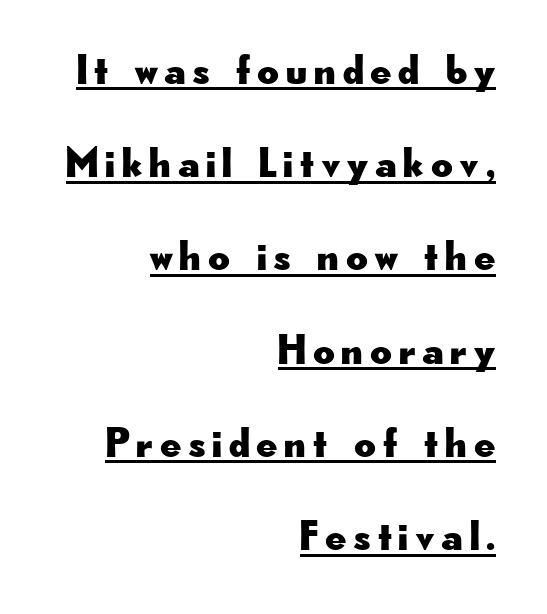
Serifs: no, the terminals of the letterforms are clean. Do the characters align in a grid? No, the font is proportional. A typesetter would call this leading open, well beyond the default. A baseline rule has been typeset under these characters. Layout note: lines flush right.
